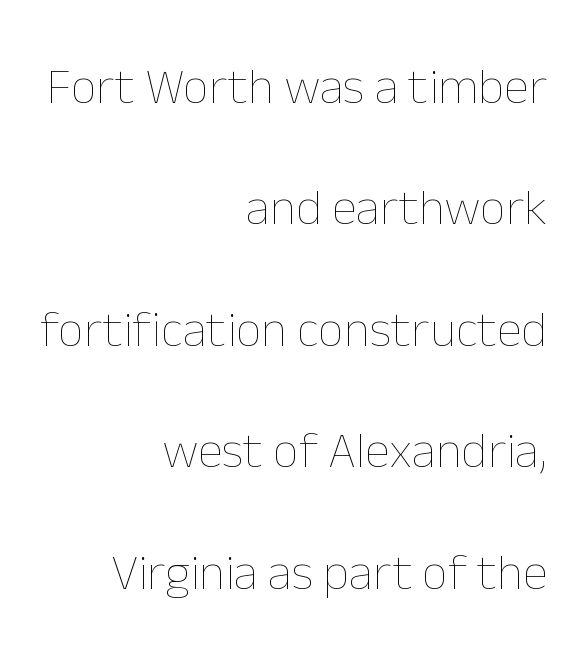
Underline: absent. Letter spacing: default. All the whitespace from short lines collects on the left. These lines are rendered in a variable-pitch font. Is there any slant? The stems are plumb. If you measured baseline to baseline, you'd find a long distance.
